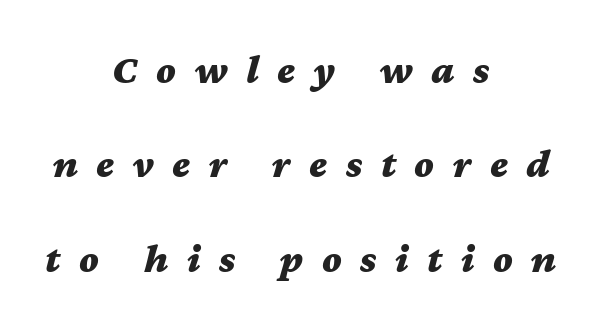
The image shows 41 px bold, wide type, italic (leaning right); set centered, loose line spacing (2.3x), unusually wide letter spacing (+0.45 em), not underlined; medium stroke contrast and a medium x-height.
